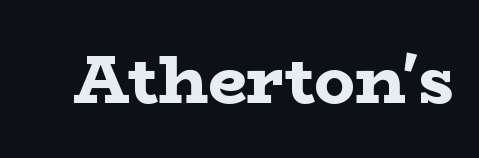
Q: Is the text bold? A: Yes.
Q: Is the text italic (slanted)? A: No, it is upright.
Q: Is the typeface a serif or a sans-serif typeface? A: Serif.
Q: Is the text underlined? A: No.
Q: Is the spacing between letters normal or unusually wide? A: Normal.
Q: Width (condensed, normal, or wide)? A: Wide.
Q: Stroke contrast? A: Low.
Q: x-height? A: Medium.
Q: Monospaced? A: No.
